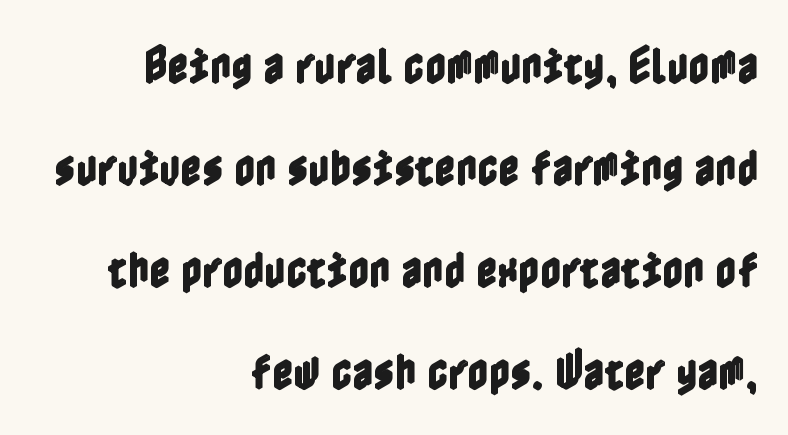
When letters stand straight like this, we call the style roman or upright. The paragraph shown leans on its right margin. Default kerning and tracking; the words read as compact shapes. Plain, unruled lines of type. A great deal of white space separates one row of letters from the next.
